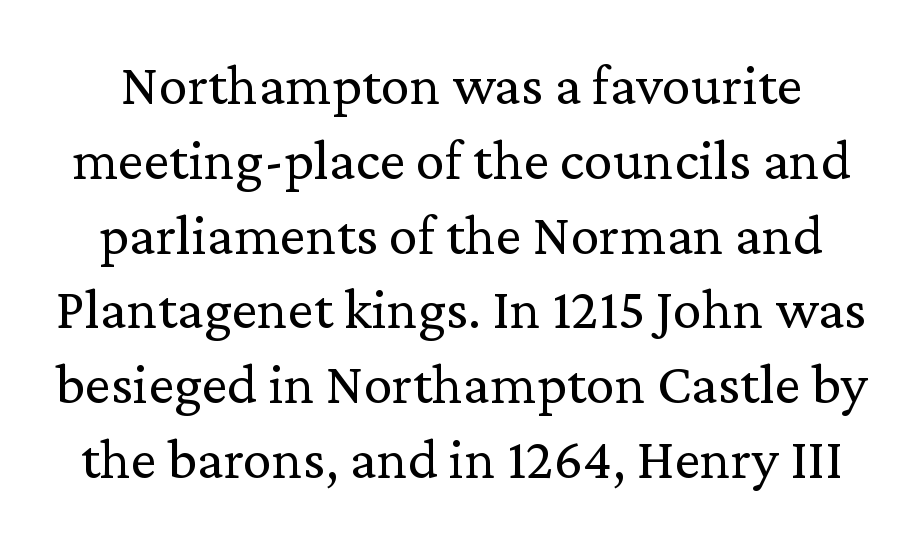
The image shows 58 px regular-weight serif type, upright; set normal line spacing (1.29x), normal letter spacing, not underlined; low stroke contrast and a medium x-height.
